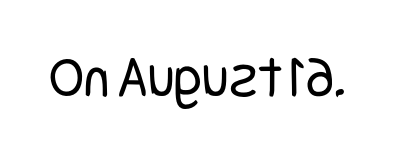
The image shows 59 px regular-weight, condensed sans-serif type, upright; set normal letter spacing, not underlined; low stroke contrast and a large x-height.
